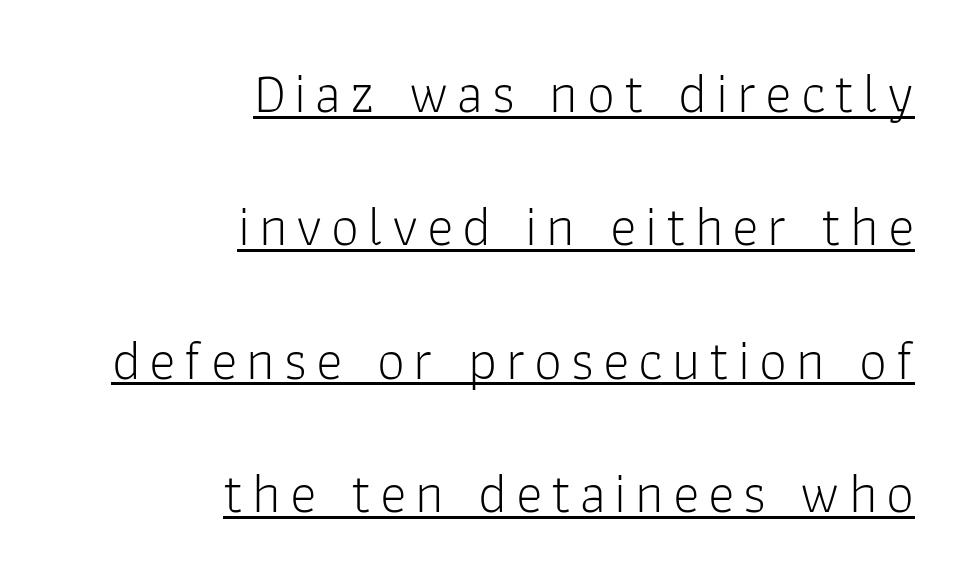
The image shows 56 px light sans-serif type, upright; set right-aligned, loose line spacing (2.38x), underlined; low stroke contrast and a medium x-height.
